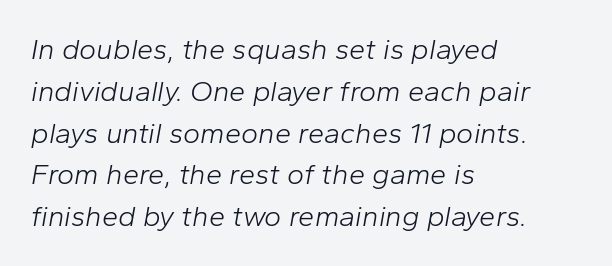
Q: Is the text bold? A: No.
Q: Is the text italic (slanted)? A: Yes, it leans right by about 10 degrees.
Q: Is the text underlined? A: No.
Q: How is the paragraph aligned? A: Left-aligned.
Q: Is the spacing between letters normal or unusually wide? A: Normal.
Q: Is the spacing between lines tight, normal or loose? A: Normal.
Q: Width (condensed, normal, or wide)? A: Normal.
Q: Stroke contrast? A: Low.
Q: x-height? A: Medium.
Q: Monospaced? A: No.
